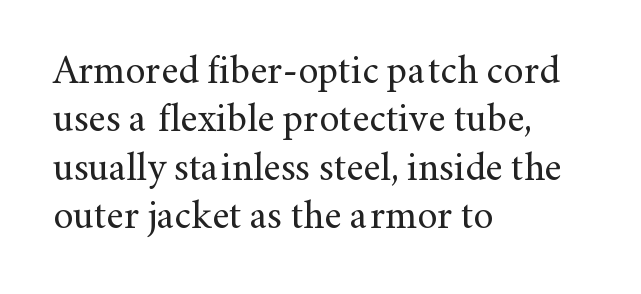
Q: Is the text bold? A: No.
Q: Is the text italic (slanted)? A: No, it is upright.
Q: Is the typeface a serif or a sans-serif typeface? A: Serif.
Q: Is the text underlined? A: No.
Q: How is the paragraph aligned? A: Left-aligned.
Q: Is the spacing between letters normal or unusually wide? A: Normal.
Q: Width (condensed, normal, or wide)? A: Normal.
Q: Stroke contrast? A: Medium.
Q: x-height? A: Small.
Q: Monospaced? A: No.
